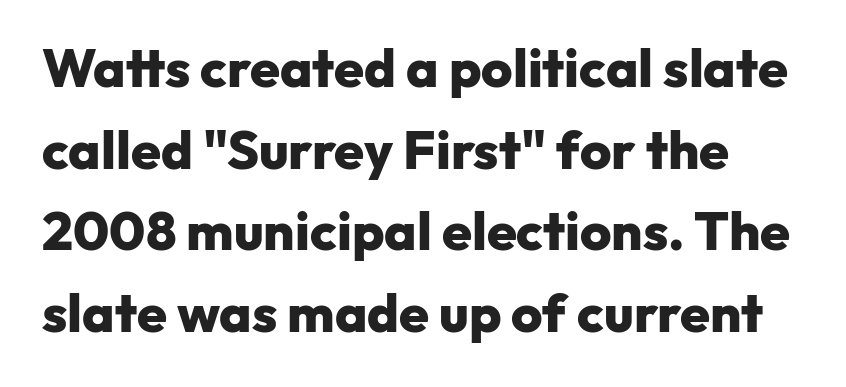
Q: Is the text bold? A: Yes.
Q: Is the text italic (slanted)? A: No, it is upright.
Q: Is the typeface a serif or a sans-serif typeface? A: Sans-serif.
Q: Is the text underlined? A: No.
Q: Is the spacing between letters normal or unusually wide? A: Normal.
Q: Is the spacing between lines tight, normal or loose? A: Normal.
Q: Width (condensed, normal, or wide)? A: Normal.
Q: Stroke contrast? A: Low.
Q: x-height? A: Medium.
Q: Monospaced? A: No.
